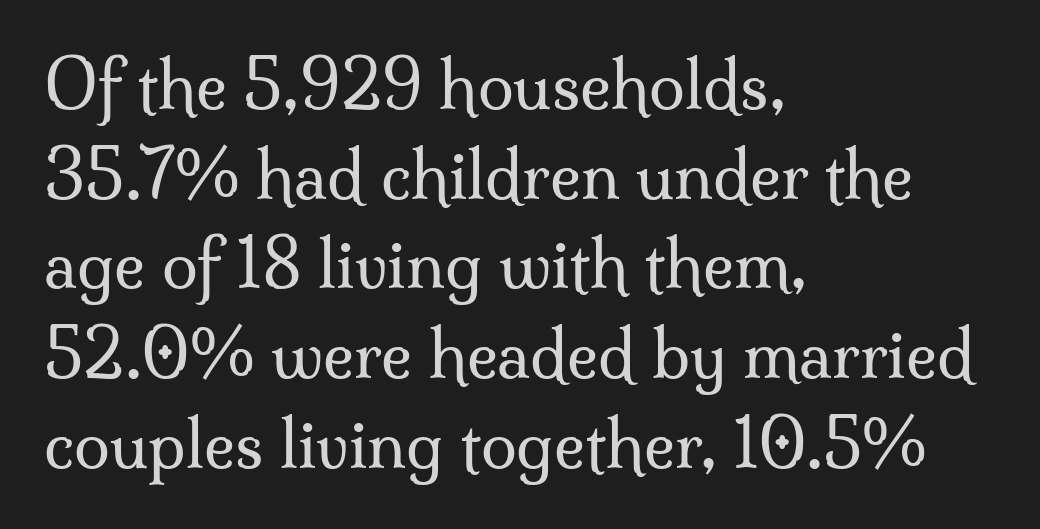
The image shows 65 px regular-weight serif type, upright; set left-aligned, normal line spacing (1.38x), normal letter spacing, not underlined; medium stroke contrast and a small x-height.
